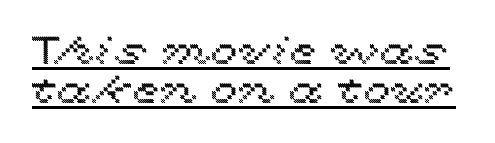
Q: Is the text italic (slanted)? A: Yes.
Q: Is the text underlined? A: Yes.
Q: Is the spacing between letters normal or unusually wide? A: Normal.
Q: Is the spacing between lines tight, normal or loose? A: Tight.
Q: Width (condensed, normal, or wide)? A: Wide.
Q: x-height? A: Medium.
Q: Monospaced? A: No.
